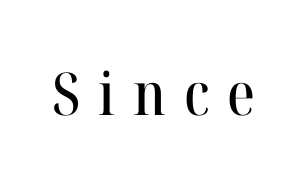
Do the characters align in a grid? No, the font is proportional. Type without underlining. Display-style spreading of the glyphs; the letterfit is very open. Note: serifs present on the glyphs.
